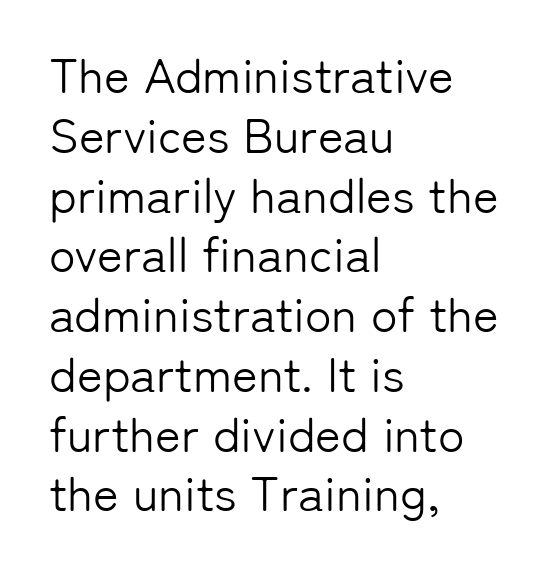
The image shows 49 px light sans-serif type, upright; set left-aligned, line spacing 1.22x, normal letter spacing, not underlined; low stroke contrast and a medium x-height.
